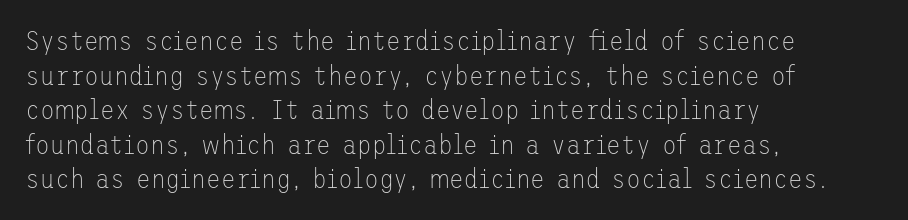
Q: Is the text bold? A: No.
Q: Is the text italic (slanted)? A: No, it is upright.
Q: Is the text underlined? A: No.
Q: How is the paragraph aligned? A: Left-aligned.
Q: Is the spacing between letters normal or unusually wide? A: Normal.
Q: Is the spacing between lines tight, normal or loose? A: Normal.
